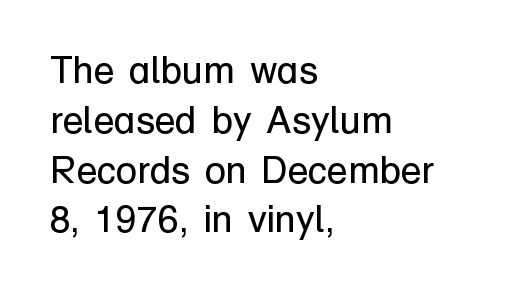
{"serif": "no", "italic": "no", "bold": "no", "weight": "regular", "width": "normal", "stroke_contrast": "low", "x_height": "medium", "monospaced": "no", "underline": "no", "align": "left", "line_spacing": "normal", "line_spacing_ratio": 1.31, "letter_spacing": "normal", "letter_spacing_em": 0.0, "glyph_px": 38}
